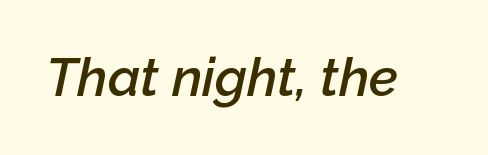
The image shows 53 px semibold type, italic (leaning right); set normal letter spacing, not underlined; low stroke contrast and a medium x-height.
